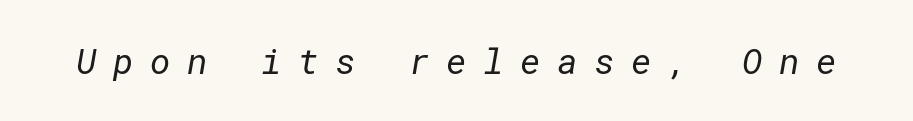
The passage shown is not bold in any degree. The gaps between neighbouring characters are conspicuously large. Bare-footed words on every line. Is this a sans? Yes — the strokes have no serifs.
